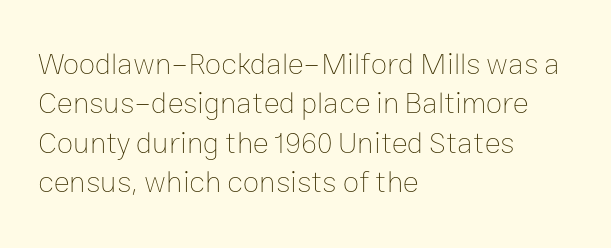
{"italic": "no", "bold": "no", "weight": "thin", "width": "normal", "stroke_contrast": "low", "x_height": "medium", "monospaced": "no", "underline": "no", "align": "left", "line_spacing": "normal", "line_spacing_ratio": 1.31, "letter_spacing": "normal", "letter_spacing_em": 0.0, "glyph_px": 30}
